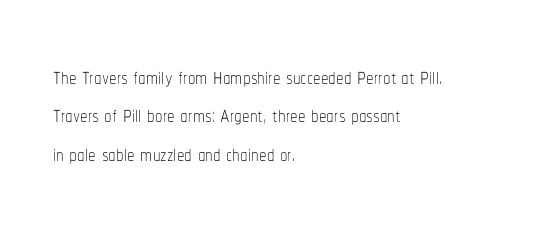
{"italic": "no", "bold": "no", "weight": "thin", "width": "condensed", "stroke_contrast": "low", "x_height": "medium", "monospaced": "no", "underline": "no", "align": "left", "line_spacing": "normal", "line_spacing_ratio": 1.28, "letter_spacing": "normal", "letter_spacing_em": 0.0, "glyph_px": 30}
